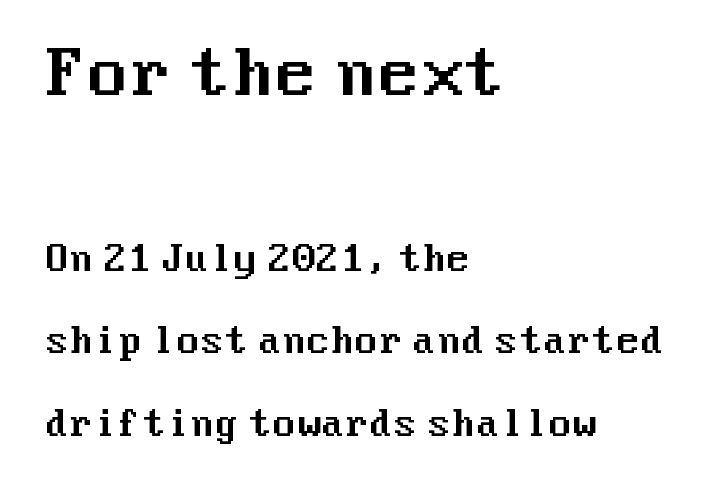
{"serif": "no", "italic": "no", "width": "normal", "stroke_contrast": "medium", "x_height": "medium", "underline": "no", "align": "left", "line_spacing": "loose", "line_spacing_ratio": 2.37, "letter_spacing": "normal", "letter_spacing_em": 0.0, "larger_block": "first", "size_ratio": 1.77, "glyph_px": 62}
